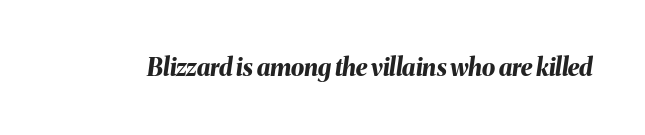
{"italic": "yes", "lean": "right", "slant_degrees": 8, "bold": "yes", "underline": "no", "letter_spacing": "normal", "letter_spacing_em": 0.0, "glyph_px": 24}
